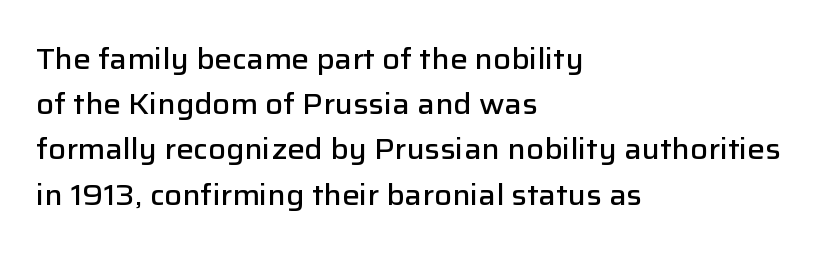
Does the leading feel generous? No, just average. How heavy is the stroke? Medium-heavy — a semibold, shy of bold. You could not count columns in this text — the font is proportionally spaced. Is the letter spacing exaggerated? No — it looks like the ordinary default.
